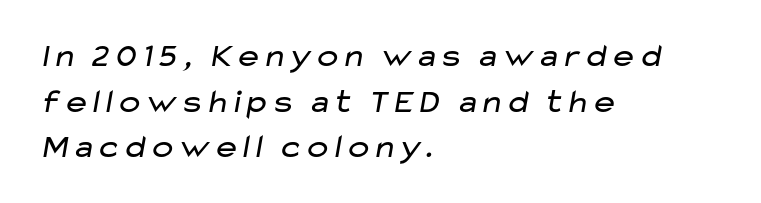
{"serif": "no", "bold": "no", "weight": "regular", "width": "wide", "stroke_contrast": "low", "x_height": "medium", "monospaced": "no", "underline": "no", "align": "left", "line_spacing": "normal", "line_spacing_ratio": 1.34, "letter_spacing": "normal", "letter_spacing_em": 0.0, "glyph_px": 34}
